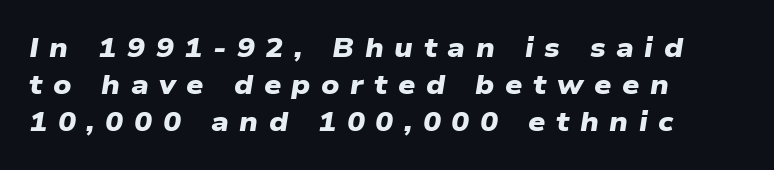
Its strokes are broad and dark, the hallmark of bold type. Tracking here is generous; glyphs stand well apart from one another. The space beneath each line is pristine and unruled. Horizontal alignment here is leftward, the default for most running prose. Notice how descenders clear the ascenders below comfortably — that's standard leading.
